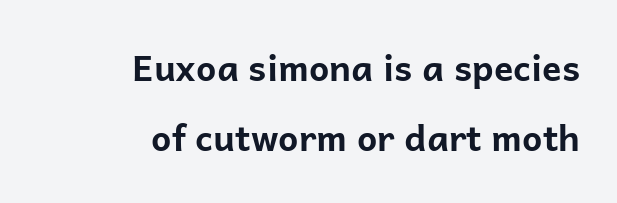
{"serif": "no", "italic": "no", "bold": "yes", "weight": "bold", "width": "normal", "stroke_contrast": "low", "x_height": "medium", "monospaced": "no", "underline": "no", "align": "right", "line_spacing": "loose", "line_spacing_ratio": 1.94, "letter_spacing": "normal", "letter_spacing_em": 0.0, "glyph_px": 36}
